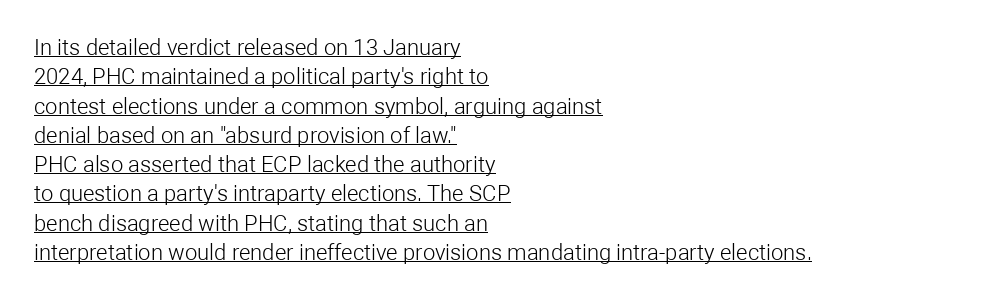
{"italic": "no", "bold": "no", "underline": "yes", "align": "left", "line_spacing": "normal", "line_spacing_ratio": 1.33, "letter_spacing": "normal", "letter_spacing_em": 0.0, "glyph_px": 22}
